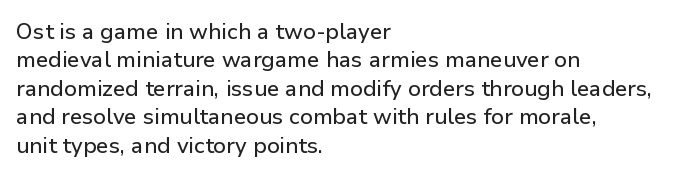
The image shows 22 px text type, upright; set left-aligned, normal line spacing (1.29x), normal letter spacing, not underlined.
